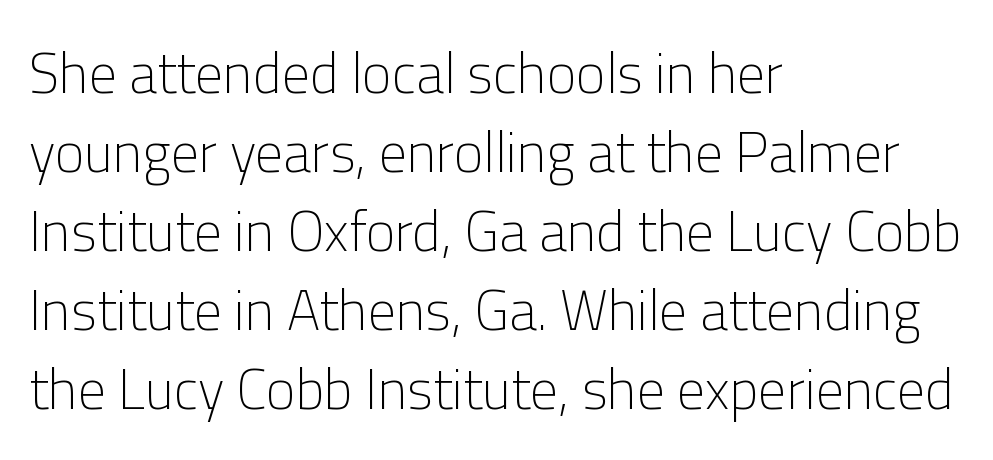
Stroke thickness stays within the range of a standard reading face or lighter. Check the space under the baseline: it is left empty. This sample uses a sans-serif face. No extra tracking has been applied to these lines. Summary of vertical rhythm: regular, with standard interline spacing.
